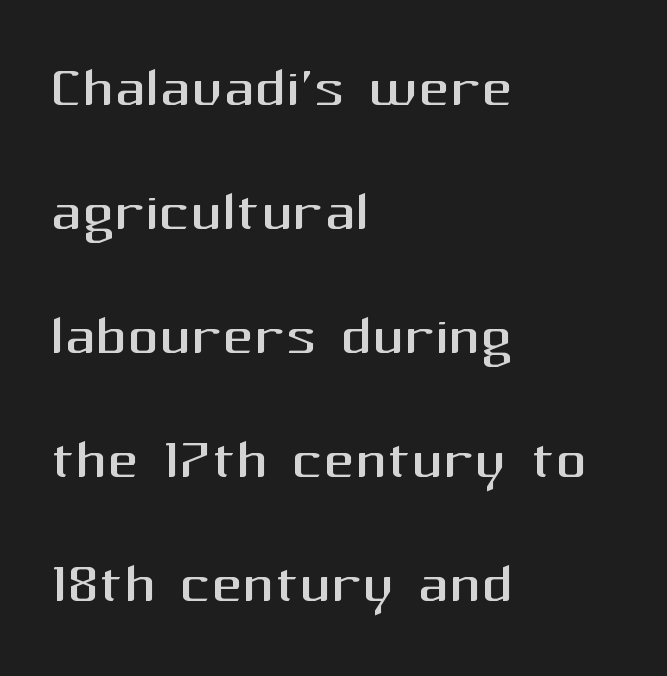
I'd call this a sans setting — the letters go barefoot. Posture: straight, roman, zero tilt. Leftover space on each line is placed entirely after the last word. Is the type heavy? It reads as light-to-regular instead.
